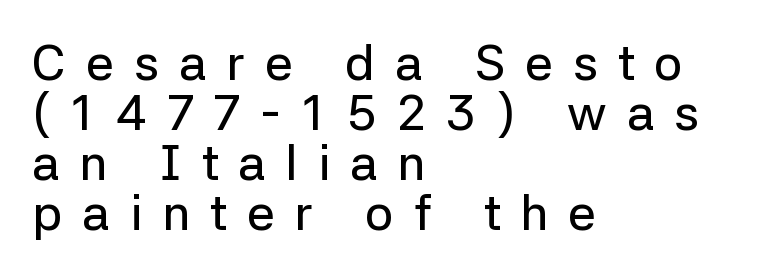
The image shows 50 px sans-serif type, upright; set left-aligned, tight line spacing (1.0x), unusually wide letter spacing (+0.4 em), not underlined; low stroke contrast and a medium x-height.
